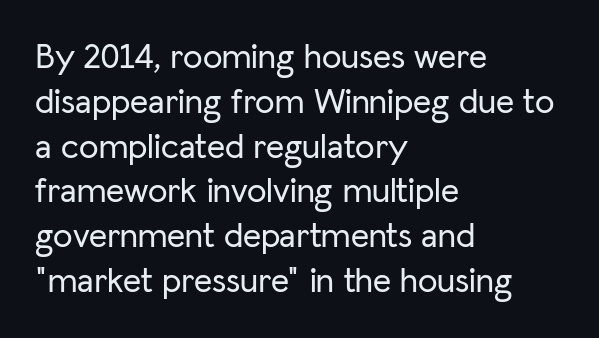
The image shows 35 px sans-serif type, upright; set left-aligned, normal line spacing (1.28x), normal letter spacing, not underlined; low stroke contrast and a medium x-height.
